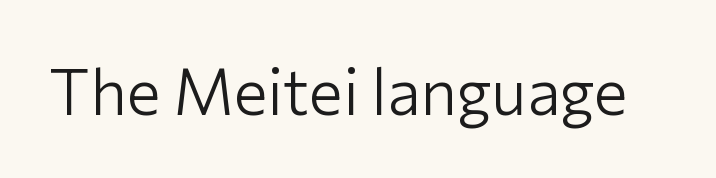
{"serif": "no", "italic": "no", "bold": "no", "weight": "light", "width": "normal", "stroke_contrast": "low", "x_height": "medium", "monospaced": "no", "underline": "no", "letter_spacing": "normal", "letter_spacing_em": 0.0, "glyph_px": 64}
